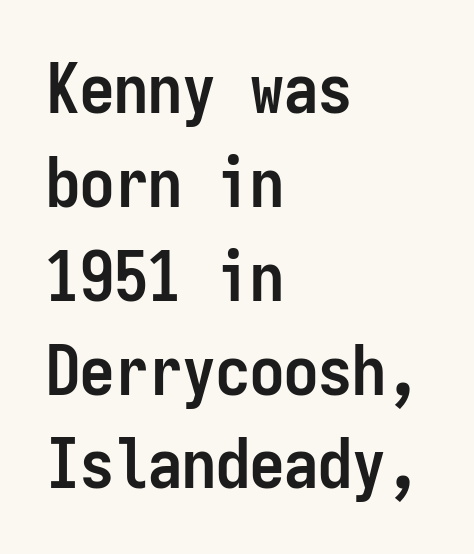
Q: Is the text bold? A: Yes.
Q: Is the text italic (slanted)? A: No, it is upright.
Q: Is the typeface a serif or a sans-serif typeface? A: Sans-serif.
Q: Is the text underlined? A: No.
Q: How is the paragraph aligned? A: Left-aligned.
Q: Is the spacing between letters normal or unusually wide? A: Normal.
Q: Is the spacing between lines tight, normal or loose? A: Normal.
Q: Width (condensed, normal, or wide)? A: Condensed.
Q: Stroke contrast? A: Low.
Q: x-height? A: Medium.
Q: Monospaced? A: Yes.
